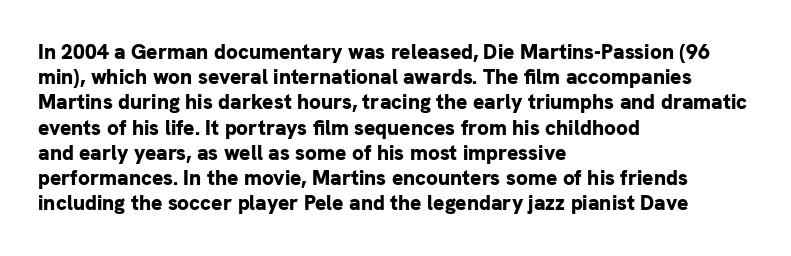
Each line starts at the same left margin while the right side varies. Upright lettering throughout. What stands out about the letter spacing? Nothing — it is the standard amount. Check the space under the baseline: it is left empty. The typesetting leans heavy: a genuine bold.
